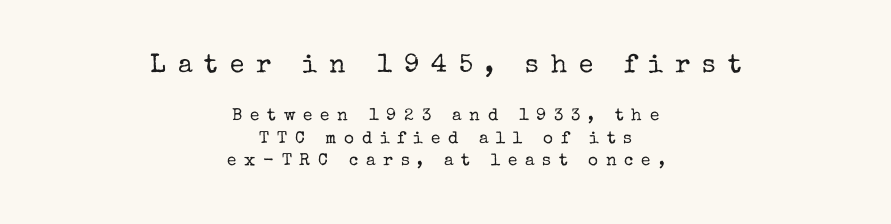
One-word summary of the alignment: center. The weight tops out at a normal text grade. Whoever set this chose a conventional vertical rhythm. Any mark beneath the type? The region is blank. Compared with typical body copy, the letter spacing here is much looser. The type sits square on the baseline with zero lean.
